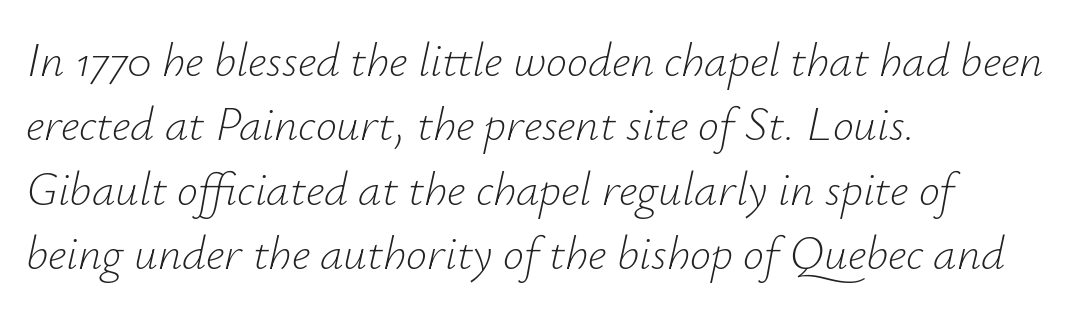
{"italic": "yes", "lean": "right", "slant_degrees": 12, "bold": "no", "weight": "light", "width": "normal", "stroke_contrast": "low", "x_height": "small", "monospaced": "no", "underline": "no", "align": "left", "line_spacing": "normal", "line_spacing_ratio": 1.37, "letter_spacing": "normal", "letter_spacing_em": 0.0, "glyph_px": 47}
